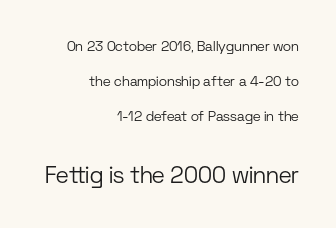
The image shows 23 px text type, upright; set right-aligned, loose line spacing (2.49x), normal letter spacing, not underlined; the second (bottom) block is 1.64x larger.
